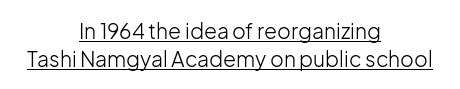
Q: Is the text bold? A: No.
Q: Is the text italic (slanted)? A: No, it is upright.
Q: Is the text underlined? A: Yes.
Q: How is the paragraph aligned? A: Centered.
Q: Is the spacing between letters normal or unusually wide? A: Normal.
Q: Is the spacing between lines tight, normal or loose? A: Normal.
